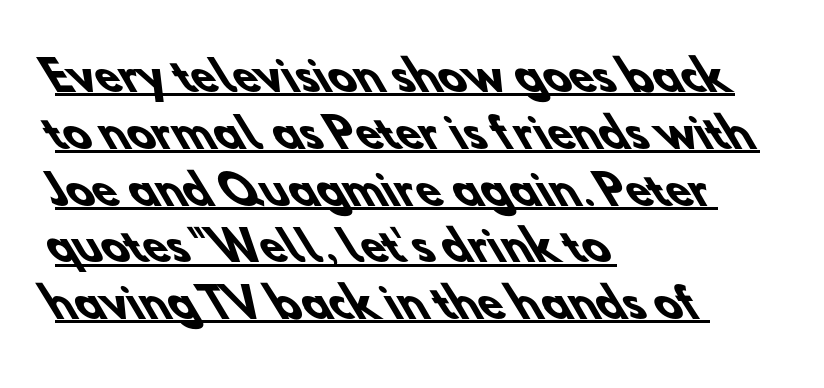
Q: Is the text bold? A: Yes.
Q: Is the typeface a serif or a sans-serif typeface? A: Sans-serif.
Q: Is the text underlined? A: Yes.
Q: How is the paragraph aligned? A: Left-aligned.
Q: Is the spacing between letters normal or unusually wide? A: Normal.
Q: Is the spacing between lines tight, normal or loose? A: Normal.
Q: Width (condensed, normal, or wide)? A: Normal.
Q: Stroke contrast? A: Low.
Q: x-height? A: Small.
Q: Monospaced? A: No.
